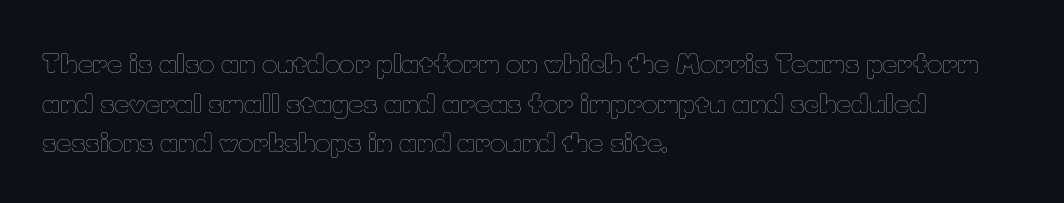
{"italic": "no", "bold": "no", "underline": "no", "align": "left", "line_spacing": "normal", "line_spacing_ratio": 1.52, "letter_spacing": "normal", "letter_spacing_em": 0.0, "glyph_px": 26}
